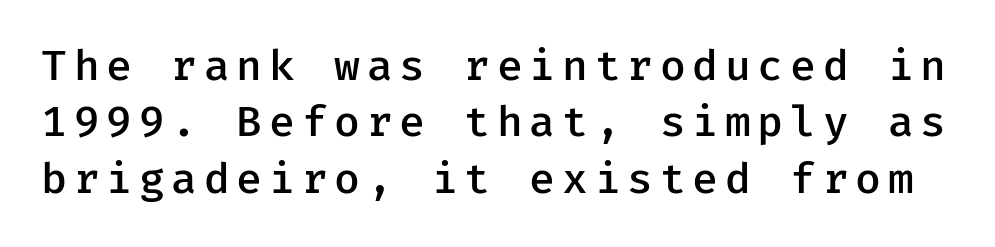
{"serif": "no", "italic": "no", "bold": "semi", "weight": "semibold", "width": "normal", "stroke_contrast": "low", "x_height": "medium", "monospaced": "yes", "underline": "no", "line_spacing": "normal", "line_spacing_ratio": 1.34, "glyph_px": 42}
